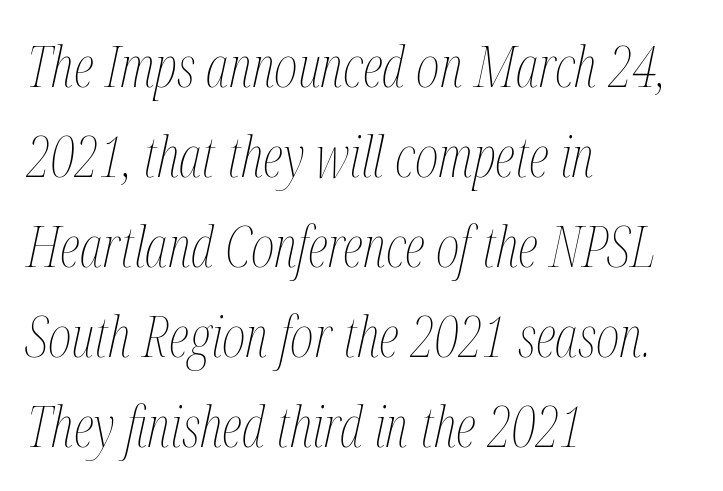
Q: Is the text bold? A: No.
Q: Is the text italic (slanted)? A: Yes, it leans right by about 12 degrees.
Q: Is the text underlined? A: No.
Q: How is the paragraph aligned? A: Left-aligned.
Q: Is the spacing between letters normal or unusually wide? A: Normal.
Q: Is the spacing between lines tight, normal or loose? A: Normal.
Q: Width (condensed, normal, or wide)? A: Condensed.
Q: Stroke contrast? A: Medium.
Q: x-height? A: Medium.
Q: Monospaced? A: No.
